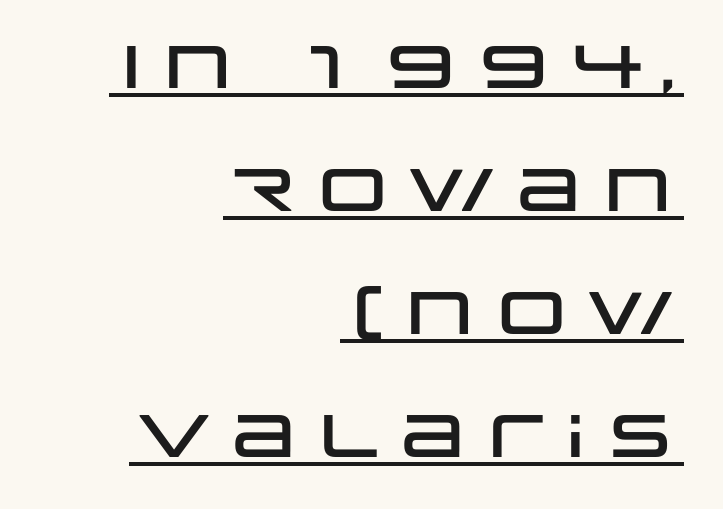
{"serif": "no", "italic": "no", "width": "wide", "stroke_contrast": "low", "x_height": "large", "monospaced": "no", "underline": "yes", "align": "right", "line_spacing": "loose", "line_spacing_ratio": 2.05, "letter_spacing": "normal", "letter_spacing_em": 0.0, "glyph_px": 60}
